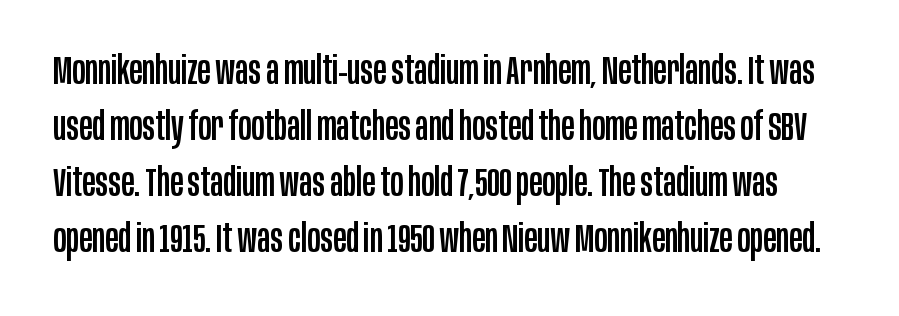
A typesetter would call this zero additional tracking. The axis of the letterforms is exactly vertical. The rendering shows plain stroke endings on the letterforms — a sans-serif design. The baseline area is clear.
